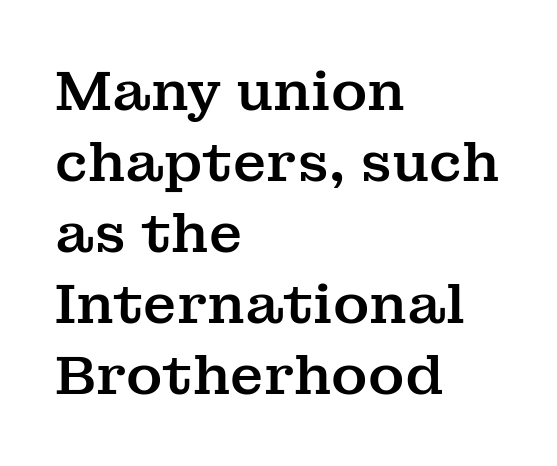
The image shows 55 px serif type, upright; set left-aligned, normal line spacing (1.29x), normal letter spacing, not underlined; medium stroke contrast and a medium x-height.
